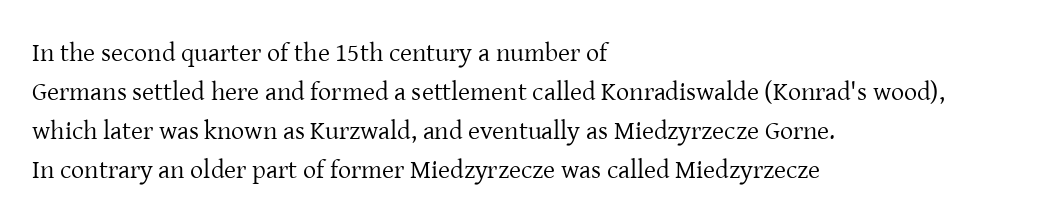
The image shows 26 px text type, upright; set left-aligned, normal line spacing (1.5x), normal letter spacing, not underlined.
